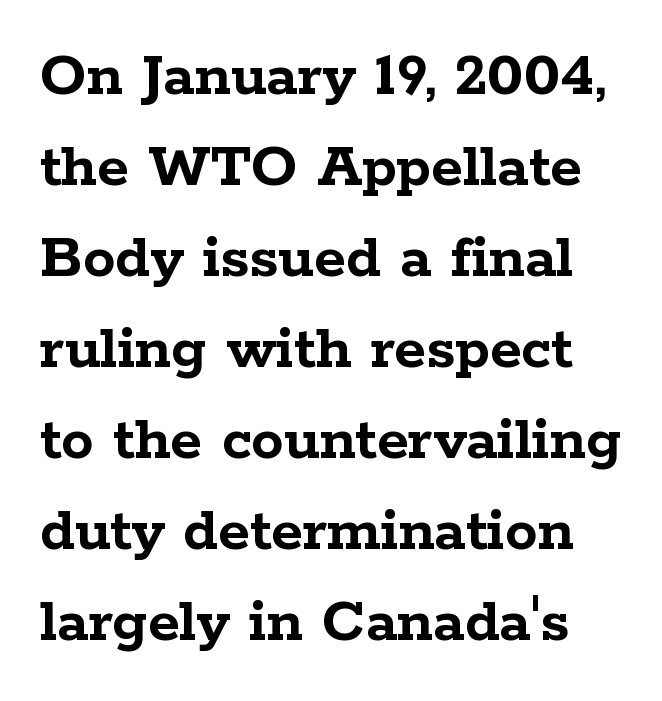
{"serif": "yes", "italic": "no", "bold": "yes", "weight": "semibold", "width": "wide", "stroke_contrast": "low", "x_height": "medium", "monospaced": "no", "underline": "no", "line_spacing": "normal", "line_spacing_ratio": 1.4, "letter_spacing": "normal", "letter_spacing_em": 0.0, "glyph_px": 65}
